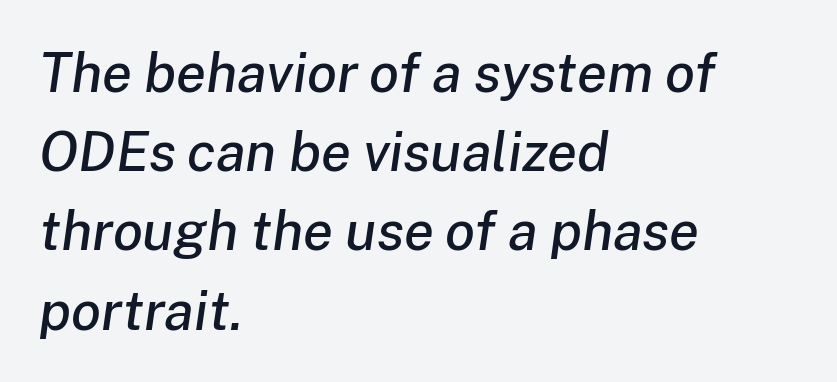
Here the glyphs are tracked normally, forming tight word shapes. Normally led — the rows are evenly, conventionally spaced. Underlining? Definitely not there. Emphasis-style slanted type is in use. All the whitespace from short lines collects on the right. The face used here is proportionally spaced, like ordinary book or web type.
